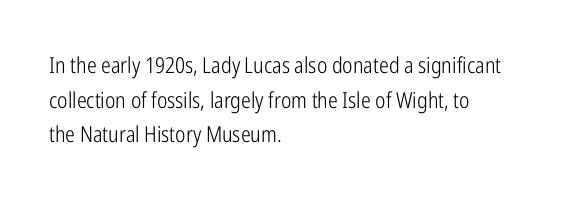
Which margin do the lines hug? The left one — the right edge is uneven. This is roman type, the default non-slanted kind. Summary of vertical rhythm: regular, with standard interline spacing. These glyphs show unthickened strokes, regular width or finer. The rendering keeps characters at their native spacing. The gap between lines stays unmarked.
